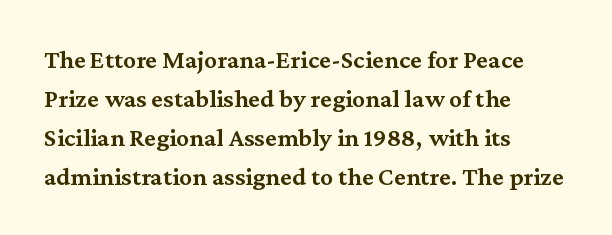
{"italic": "no", "bold": "semi", "underline": "no", "align": "left", "line_spacing": "normal", "line_spacing_ratio": 1.5, "letter_spacing": "normal", "letter_spacing_em": 0.0, "glyph_px": 26}
